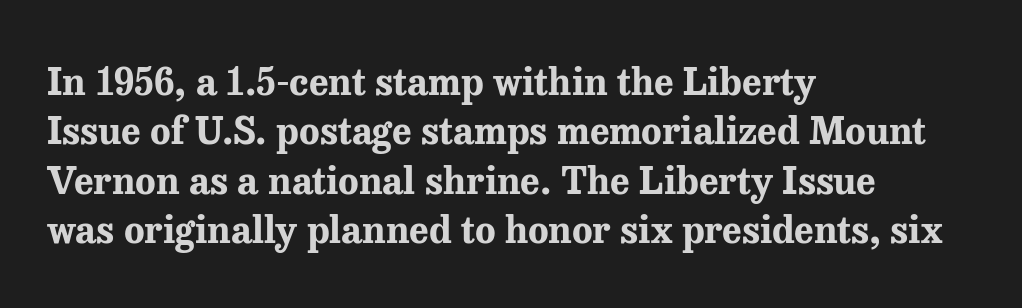
Q: Is the text bold? A: Yes.
Q: Is the text italic (slanted)? A: No, it is upright.
Q: Is the typeface a serif or a sans-serif typeface? A: Serif.
Q: Is the text underlined? A: No.
Q: How is the paragraph aligned? A: Left-aligned.
Q: Is the spacing between letters normal or unusually wide? A: Normal.
Q: Is the spacing between lines tight, normal or loose? A: Normal.
Q: Width (condensed, normal, or wide)? A: Normal.
Q: Stroke contrast? A: Medium.
Q: x-height? A: Medium.
Q: Monospaced? A: No.
